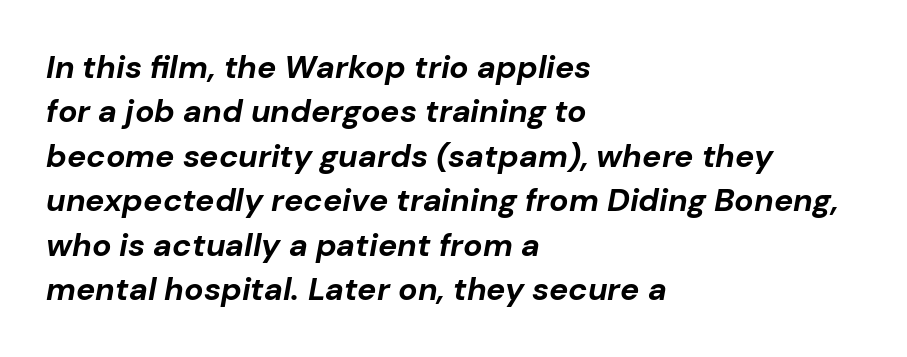
Alignment: flush left. Each word holds together tightly as a unit, with standard inter-letter gaps. Honestly, there is no underline to notice here at all. Looks like regular typesetting: each glyph gets only the width it needs. Rendered with sloped, italic letterforms. Typographic density is high because the face is bold.
